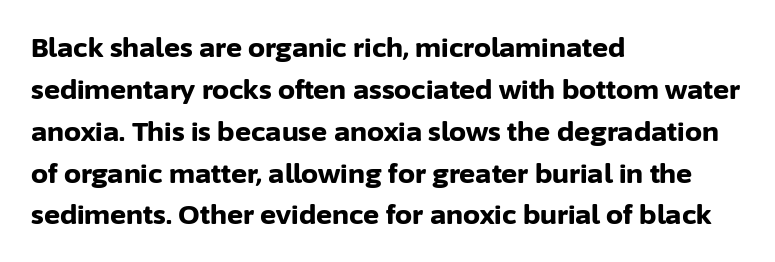
{"italic": "no", "bold": "yes", "underline": "no", "align": "left", "line_spacing": "normal", "line_spacing_ratio": 1.55, "letter_spacing": "normal", "letter_spacing_em": 0.0, "glyph_px": 27}
